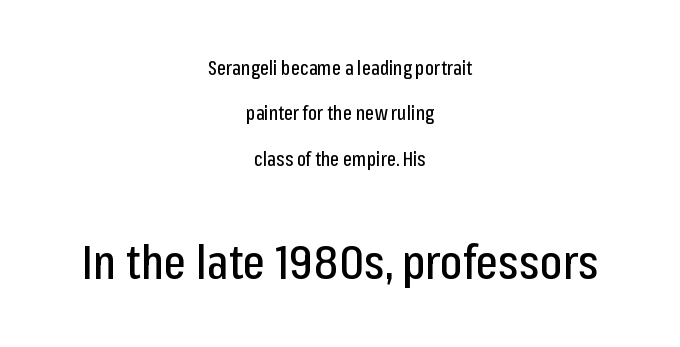
The image shows 47 px condensed sans-serif type, upright; set centered, loose line spacing (2.39x), normal letter spacing, not underlined; the second (bottom) block is 2.47x larger; low stroke contrast and a medium x-height.
